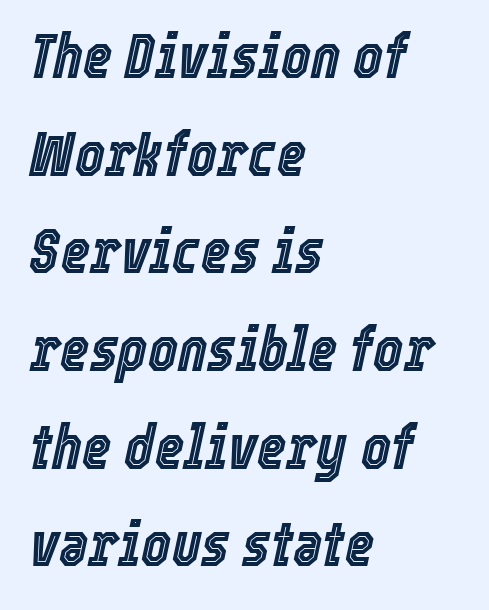
{"italic": "yes", "lean": "right", "slant_degrees": 12, "width": "condensed", "x_height": "medium", "monospaced": "no", "underline": "no", "align": "left", "line_spacing": "normal", "line_spacing_ratio": 1.55, "letter_spacing": "normal", "letter_spacing_em": 0.0, "glyph_px": 63}
